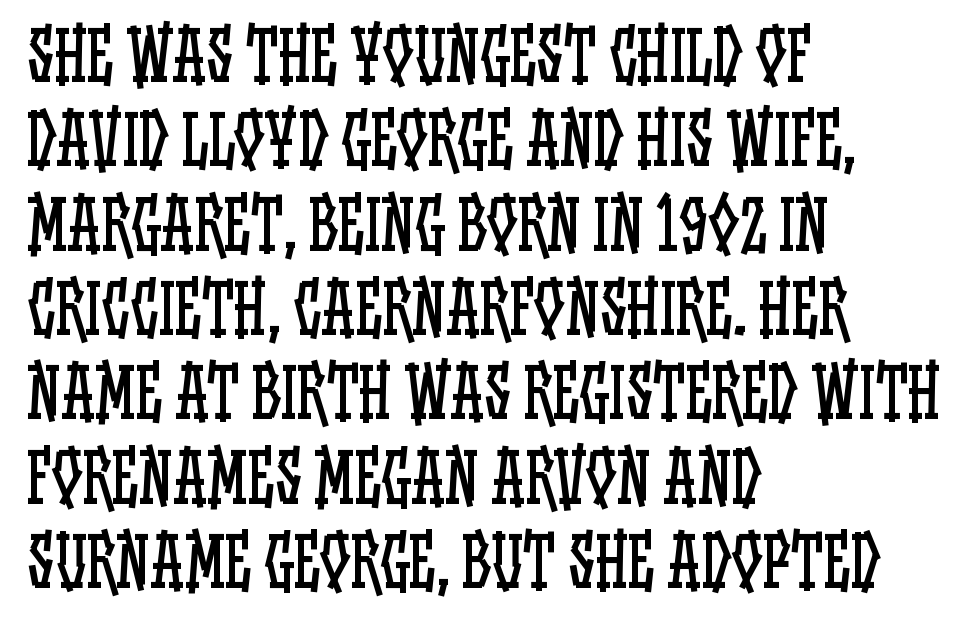
The image shows 68 px regular-weight, condensed type, upright; set left-aligned, line spacing 1.24x, normal letter spacing, not underlined; low stroke contrast and a large x-height.
